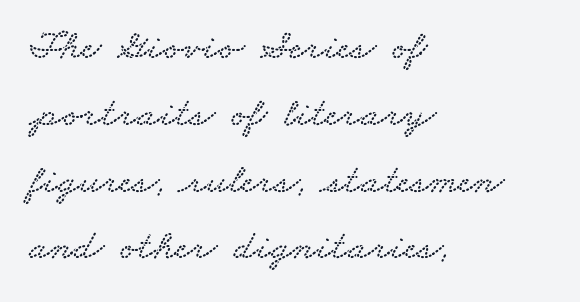
{"serif": "yes", "width": "wide", "stroke_contrast": "low", "x_height": "small", "monospaced": "no", "underline": "no", "align": "left", "line_spacing": "normal", "line_spacing_ratio": 1.59, "letter_spacing": "normal", "letter_spacing_em": 0.0, "glyph_px": 42}
